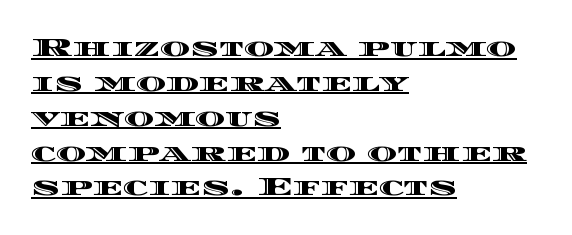
The image shows 26 px text type, upright; set left-aligned, normal line spacing (1.34x), normal letter spacing, underlined.
